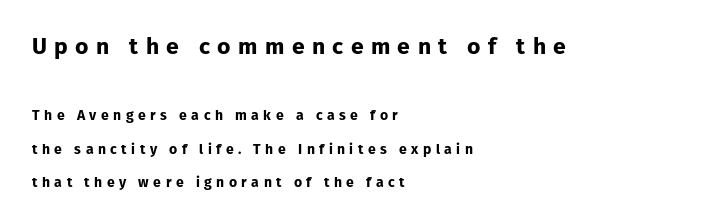
Q: Is the text bold? A: Yes.
Q: Is the text italic (slanted)? A: No, it is upright.
Q: Is the text underlined? A: No.
Q: How is the paragraph aligned? A: Left-aligned.
Q: Is the spacing between letters normal or unusually wide? A: Unusually wide.
Q: Is the spacing between lines tight, normal or loose? A: Loose.
Q: Which block of text is set in a larger size, the first (top) or the second (bottom)? A: The first (top) one.
